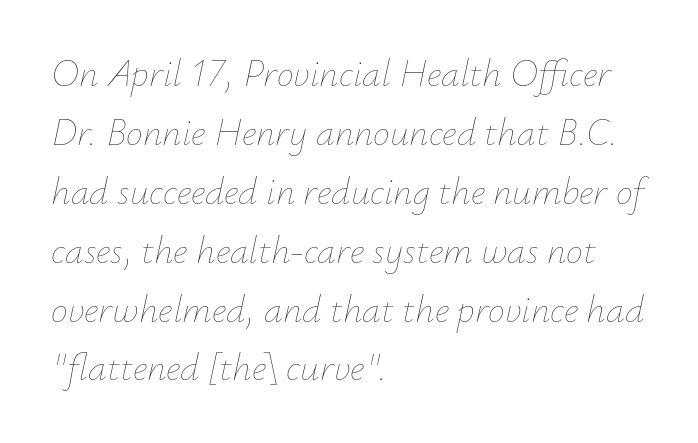
The image shows 38 px thin type, italic (leaning right); set left-aligned, normal line spacing (1.55x), normal letter spacing, not underlined; low stroke contrast and a small x-height.
